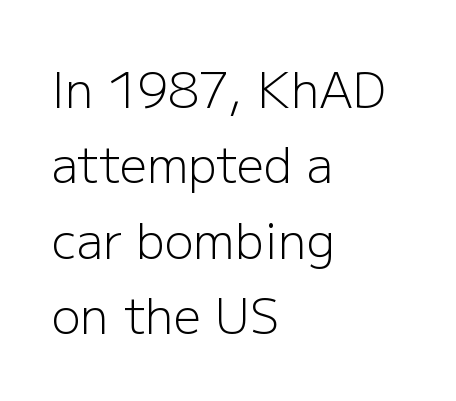
The passage shown stacks its lines at a standard gap. This rendering leaves character spacing at its baseline value. Just letters on the line, the space beneath them empty. A light-to-regular cut is what we see here.
